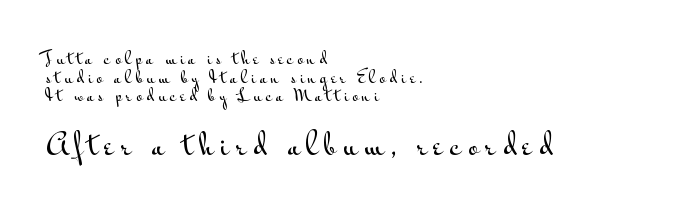
The strip under each line holds only bare page. Which margin do the lines hug? The left one — the right edge is uneven. Serif or sans? Sans — the stroke terminals are bare. The tracking reads as deliberately expanded to a designer's eye. Size contrast runs from small at the top to large at the bottom.
